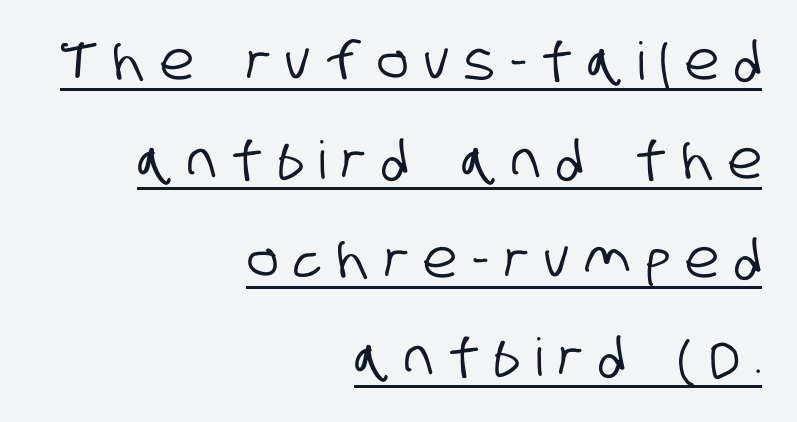
{"serif": "no", "width": "condensed", "stroke_contrast": "low", "x_height": "large", "monospaced": "no", "underline": "yes", "align": "right", "line_spacing": "loose", "line_spacing_ratio": 1.9, "letter_spacing": "wide", "letter_spacing_em": 0.3, "glyph_px": 52}
